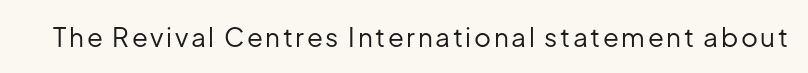
The image shows 26 px text type, upright; set not underlined.
